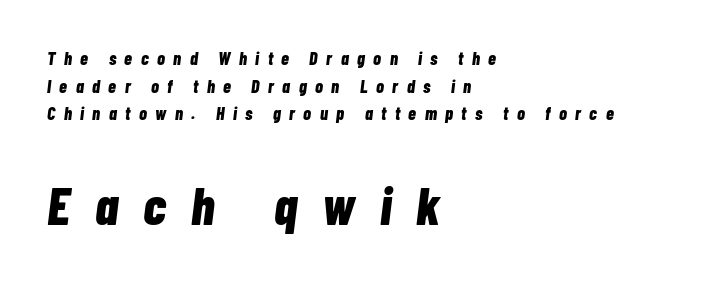
Q: Is the text bold? A: Yes.
Q: Is the text italic (slanted)? A: Yes, it leans right by about 7 degrees.
Q: Is the text underlined? A: No.
Q: How is the paragraph aligned? A: Left-aligned.
Q: Is the spacing between letters normal or unusually wide? A: Unusually wide.
Q: Is the spacing between lines tight, normal or loose? A: Normal.
Q: Which block of text is set in a larger size, the first (top) or the second (bottom)? A: The second (bottom) one.
Q: Width (condensed, normal, or wide)? A: Condensed.
Q: Stroke contrast? A: Low.
Q: x-height? A: Medium.
Q: Monospaced? A: No.
